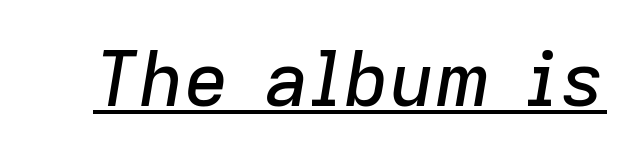
{"italic": "yes", "lean": "right", "slant_degrees": 9, "width": "normal", "stroke_contrast": "low", "x_height": "medium", "monospaced": "no", "underline": "yes", "letter_spacing": "normal", "letter_spacing_em": 0.0, "glyph_px": 76}
